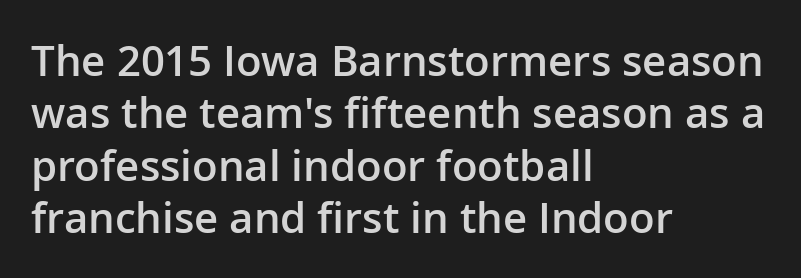
Q: Is the text bold? A: Semi-bold.
Q: Is the text italic (slanted)? A: No, it is upright.
Q: Is the typeface a serif or a sans-serif typeface? A: Sans-serif.
Q: Is the text underlined? A: No.
Q: How is the paragraph aligned? A: Left-aligned.
Q: Is the spacing between letters normal or unusually wide? A: Normal.
Q: Is the spacing between lines tight, normal or loose? A: Normal.
Q: Width (condensed, normal, or wide)? A: Normal.
Q: Stroke contrast? A: Low.
Q: x-height? A: Medium.
Q: Monospaced? A: No.
